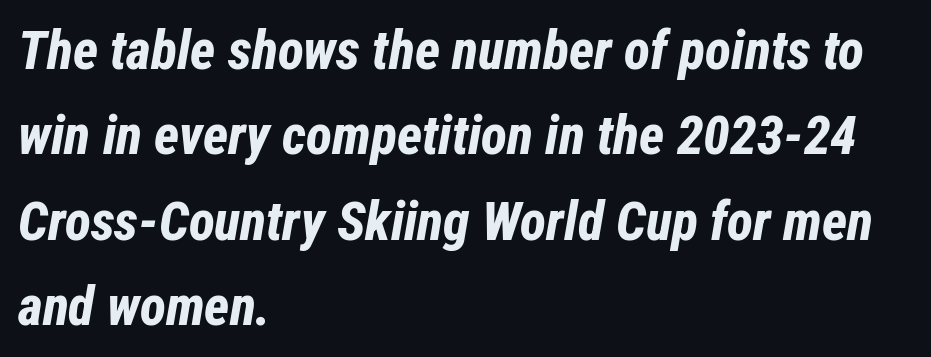
Q: Is the text bold? A: Yes.
Q: Is the text italic (slanted)? A: Yes, it leans right by about 12 degrees.
Q: Is the text underlined? A: No.
Q: How is the paragraph aligned? A: Left-aligned.
Q: Is the spacing between letters normal or unusually wide? A: Normal.
Q: Is the spacing between lines tight, normal or loose? A: Normal.
Q: Width (condensed, normal, or wide)? A: Condensed.
Q: Stroke contrast? A: Low.
Q: x-height? A: Medium.
Q: Monospaced? A: No.
